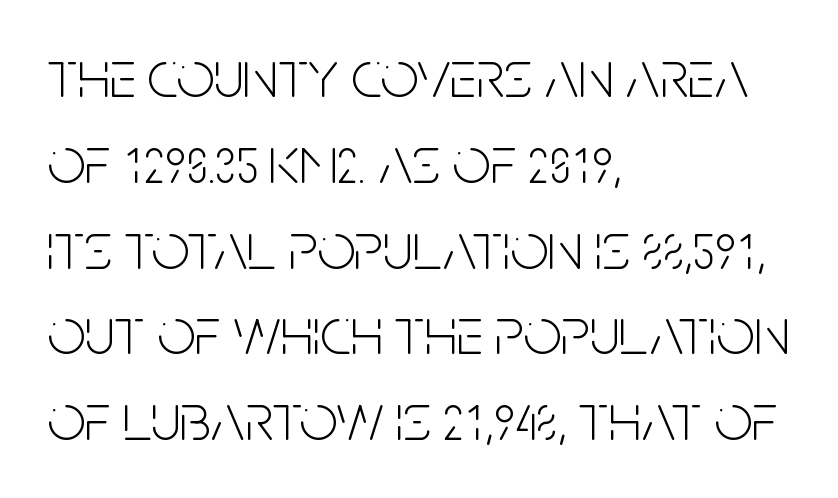
The image shows 67 px light, condensed sans-serif type, upright; set left-aligned, normal line spacing (1.28x), normal letter spacing, not underlined; low stroke contrast and a large x-height.
